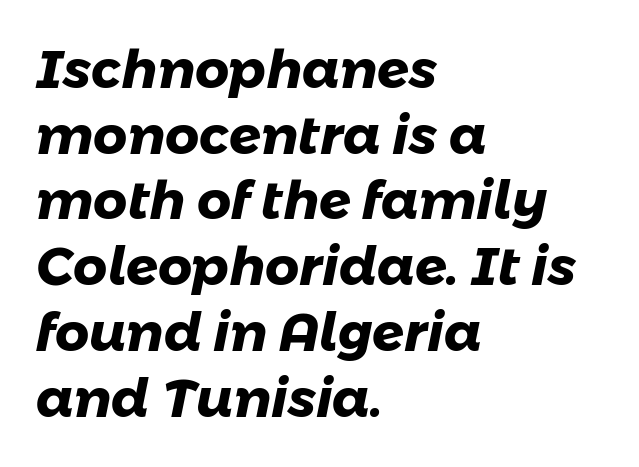
Q: Is the text bold? A: Yes.
Q: Is the typeface a serif or a sans-serif typeface? A: Sans-serif.
Q: Is the text underlined? A: No.
Q: How is the paragraph aligned? A: Left-aligned.
Q: Is the spacing between letters normal or unusually wide? A: Normal.
Q: Width (condensed, normal, or wide)? A: Normal.
Q: Stroke contrast? A: Low.
Q: x-height? A: Medium.
Q: Monospaced? A: No.
